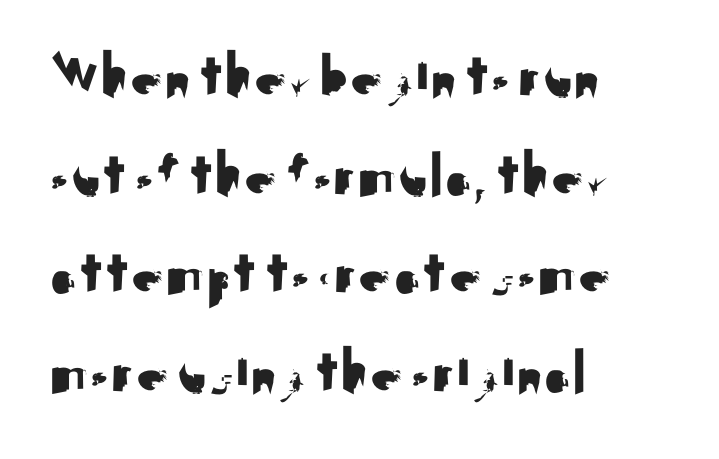
Do the characters align in a grid? No, the font is proportional. Does the copy run flush right? No — it runs flush left. Does the lettering tilt? It doesn't — this is upright. Check the space under the baseline: it is left empty. What kind of face is this? One without serifs — a sans.
